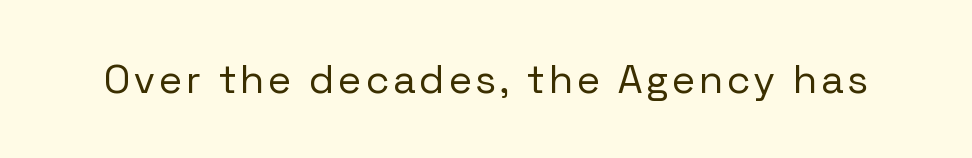
The image shows 40 px regular-weight sans-serif type, upright; set not underlined; low stroke contrast and a medium x-height.
